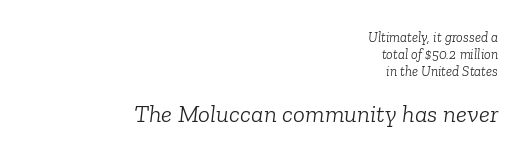
The image shows 25 px text type, italic (leaning right); set right-aligned, line spacing 1.2x, normal letter spacing, not underlined; the second (bottom) block is 1.79x larger.
